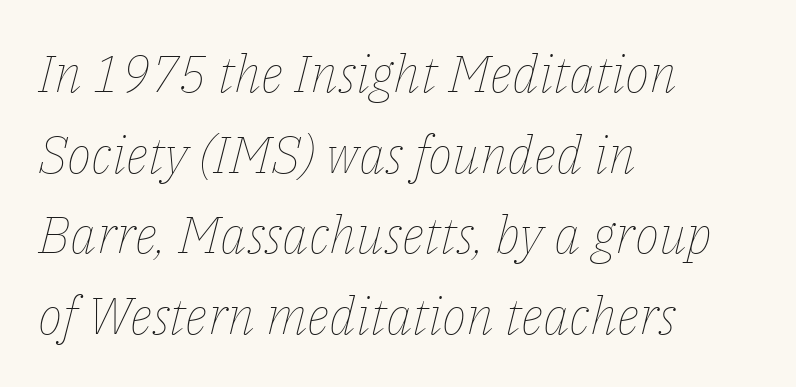
The image shows 52 px thin type, italic (leaning right); set left-aligned, normal line spacing (1.55x), normal letter spacing, not underlined; low stroke contrast and a medium x-height.
